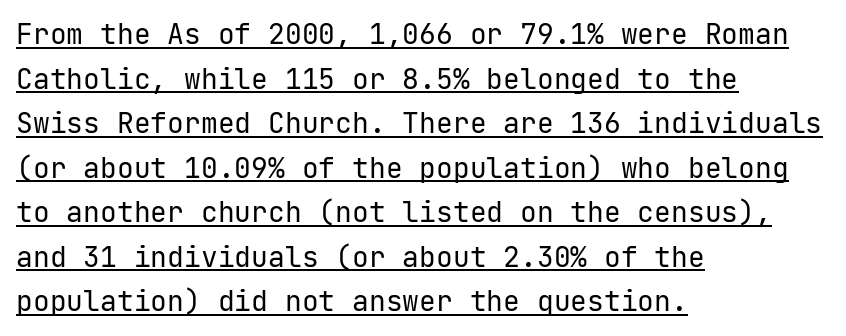
{"serif": "no", "italic": "no", "bold": "no", "weight": "regular", "width": "normal", "stroke_contrast": "low", "x_height": "medium", "monospaced": "yes", "underline": "yes", "align": "left", "line_spacing": "normal", "line_spacing_ratio": 1.59, "letter_spacing": "normal", "letter_spacing_em": 0.0, "glyph_px": 28}
